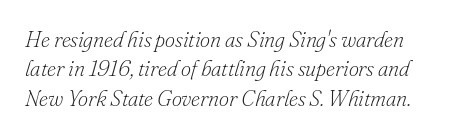
The vertical gap from one line to the next is medium. Rendered with sloped, italic letterforms. This rendering features lettering with no underline. Stroke thickness stays within the range of a standard reading face or lighter. The face used here is rendered with its standard letterfit.
